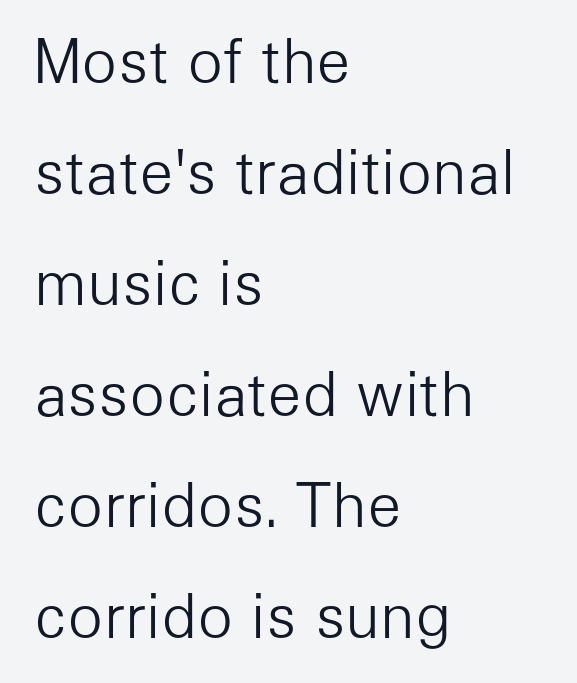
A typesetter would call this proportional, since set widths differ per character. A typesetter would label this face a sans. One-word summary of the alignment: left. Notice how the stems are strictly vertical — no italics here.
